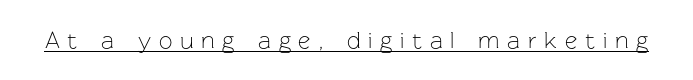
{"italic": "no", "bold": "no", "underline": "yes", "letter_spacing": "wide", "letter_spacing_em": 0.32, "glyph_px": 24}
